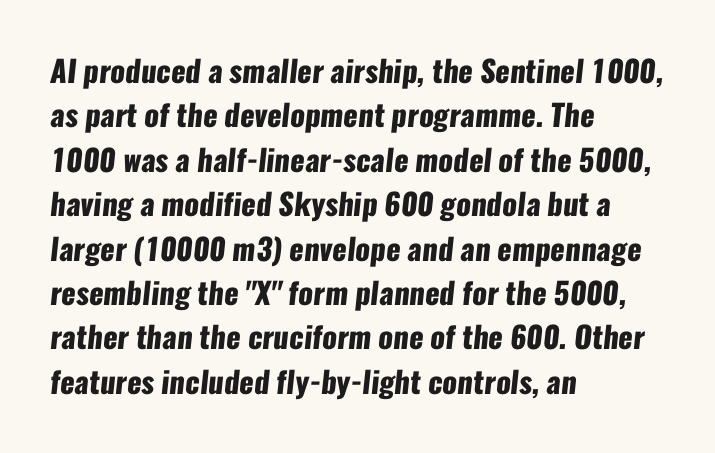
Q: Is the text bold? A: Yes.
Q: Is the typeface a serif or a sans-serif typeface? A: Sans-serif.
Q: Is the text underlined? A: No.
Q: How is the paragraph aligned? A: Left-aligned.
Q: Is the spacing between letters normal or unusually wide? A: Normal.
Q: Is the spacing between lines tight, normal or loose? A: Normal.
Q: Width (condensed, normal, or wide)? A: Condensed.
Q: Stroke contrast? A: Low.
Q: x-height? A: Medium.
Q: Monospaced? A: No.
